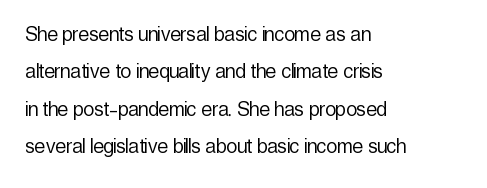
Evenly set lines give the paragraph a standard silhouette. Here the glyphs are tracked normally, forming tight word shapes. Rule under the text: the space is simply empty. Italic? Not at all — the glyphs are vertical. These glyphs show unthickened strokes, regular width or finer.
